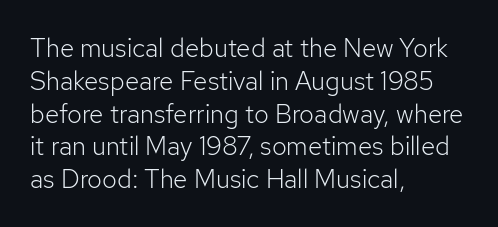
Q: Is the text bold? A: No.
Q: Is the text italic (slanted)? A: No, it is upright.
Q: Is the text underlined? A: No.
Q: How is the paragraph aligned? A: Left-aligned.
Q: Is the spacing between letters normal or unusually wide? A: Normal.
Q: Is the spacing between lines tight, normal or loose? A: Normal.
